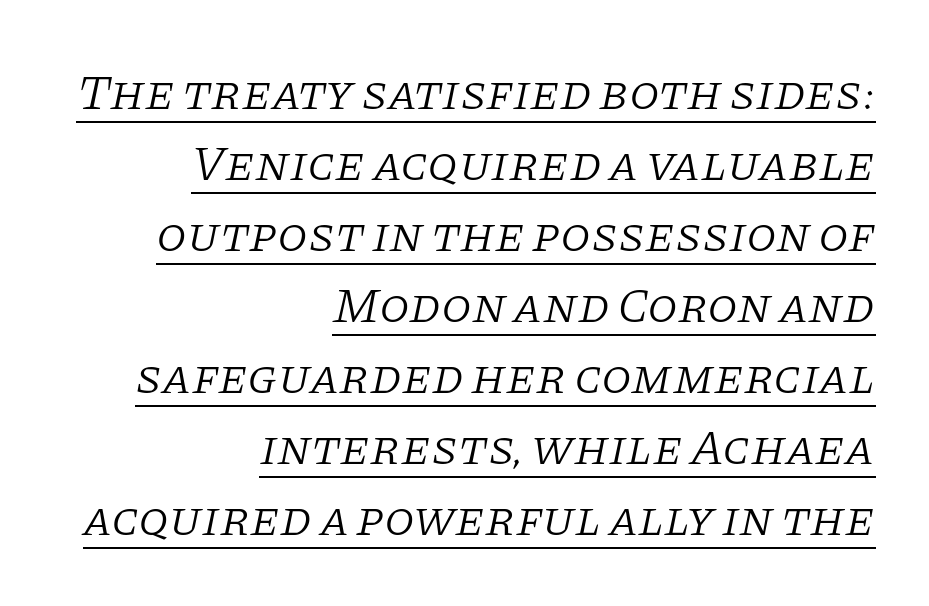
The image shows 49 px light serif type, italic (leaning right); set right-aligned, normal line spacing (1.45x), normal letter spacing, underlined; low stroke contrast and a large x-height.
